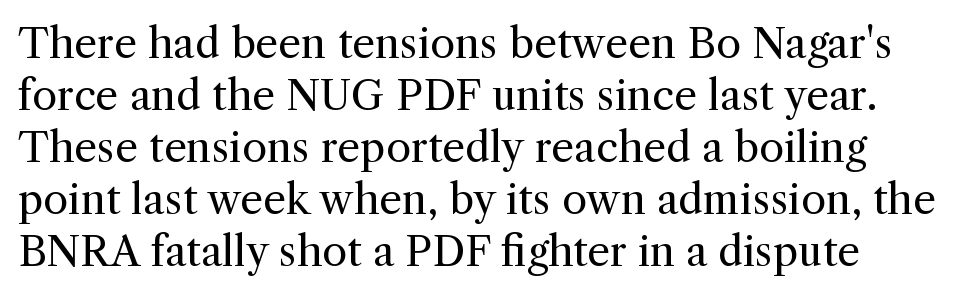
The tracking reads as untouched default to a designer's eye. Does the lettering tilt? It doesn't — this is upright. No letter is thick-stroked: the sample isn't bold. A normal amount of white space separates one row of letters from the next.
